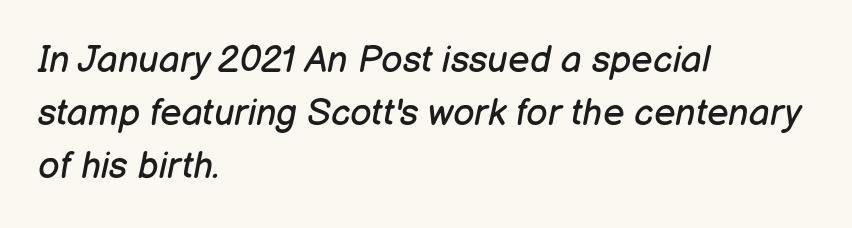
Q: Is the text bold? A: No.
Q: Is the text italic (slanted)? A: Yes, it leans right by about 12 degrees.
Q: Is the text underlined? A: No.
Q: How is the paragraph aligned? A: Left-aligned.
Q: Is the spacing between letters normal or unusually wide? A: Normal.
Q: Is the spacing between lines tight, normal or loose? A: Normal.
Q: Width (condensed, normal, or wide)? A: Normal.
Q: Stroke contrast? A: Low.
Q: x-height? A: Medium.
Q: Monospaced? A: No.
